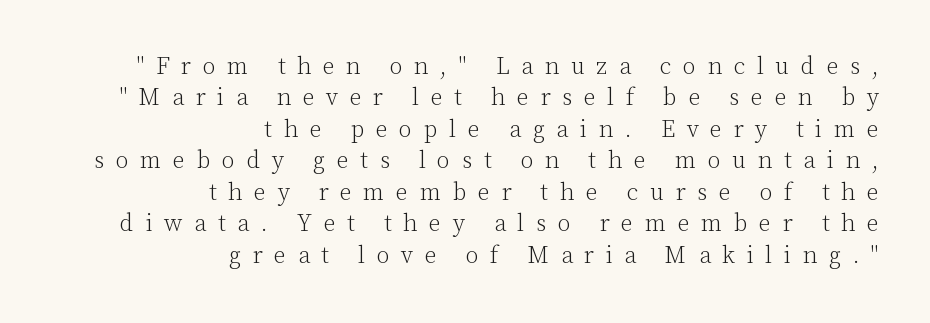
The image shows 24 px text type, upright; set right-aligned, normal line spacing (1.31x), unusually wide letter spacing (+0.48 em), not underlined.
